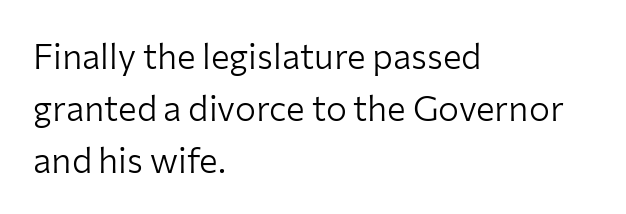
{"serif": "no", "italic": "no", "bold": "no", "weight": "light", "width": "normal", "stroke_contrast": "low", "x_height": "medium", "monospaced": "no", "underline": "no", "align": "left", "line_spacing": "normal", "line_spacing_ratio": 1.48, "letter_spacing": "normal", "letter_spacing_em": 0.0, "glyph_px": 35}
